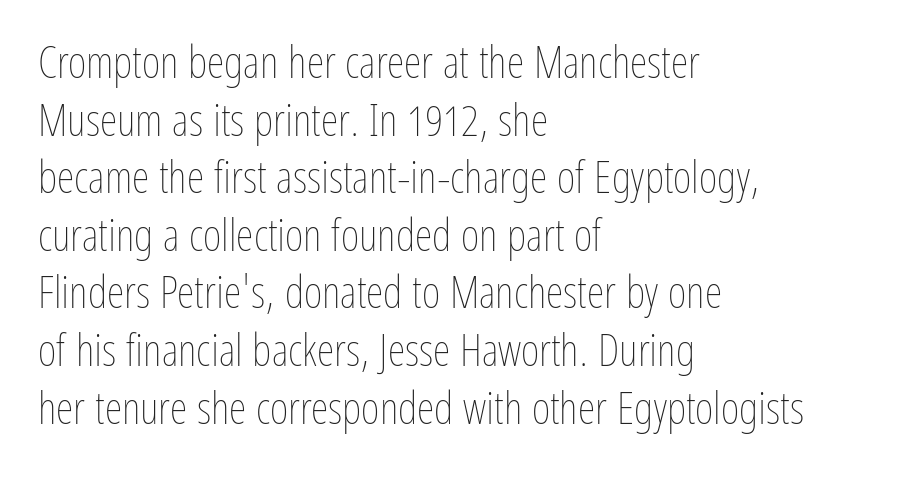
The image shows 45 px thin, condensed type, upright; set left-aligned, normal line spacing (1.28x), normal letter spacing, not underlined; low stroke contrast and a medium x-height.
